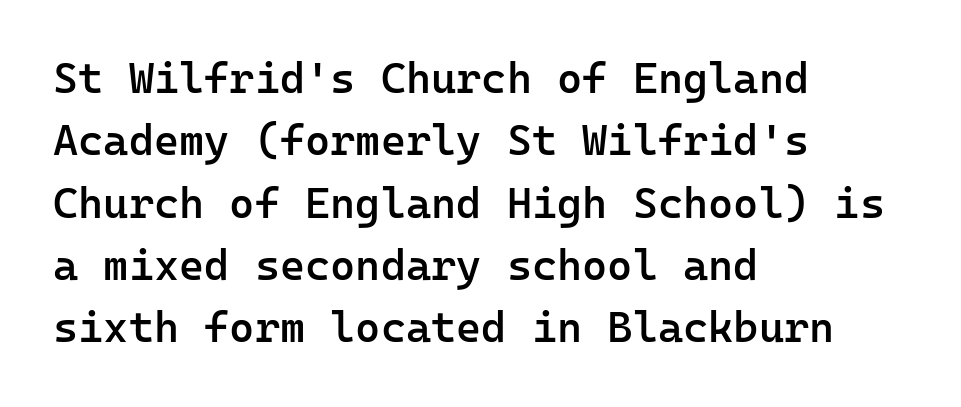
Q: Is the text bold? A: Semi-bold.
Q: Is the text italic (slanted)? A: No, it is upright.
Q: Is the typeface a serif or a sans-serif typeface? A: Sans-serif.
Q: Is the text underlined? A: No.
Q: How is the paragraph aligned? A: Left-aligned.
Q: Is the spacing between letters normal or unusually wide? A: Normal.
Q: Is the spacing between lines tight, normal or loose? A: Normal.
Q: Width (condensed, normal, or wide)? A: Normal.
Q: Stroke contrast? A: Low.
Q: x-height? A: Medium.
Q: Monospaced? A: Yes.
